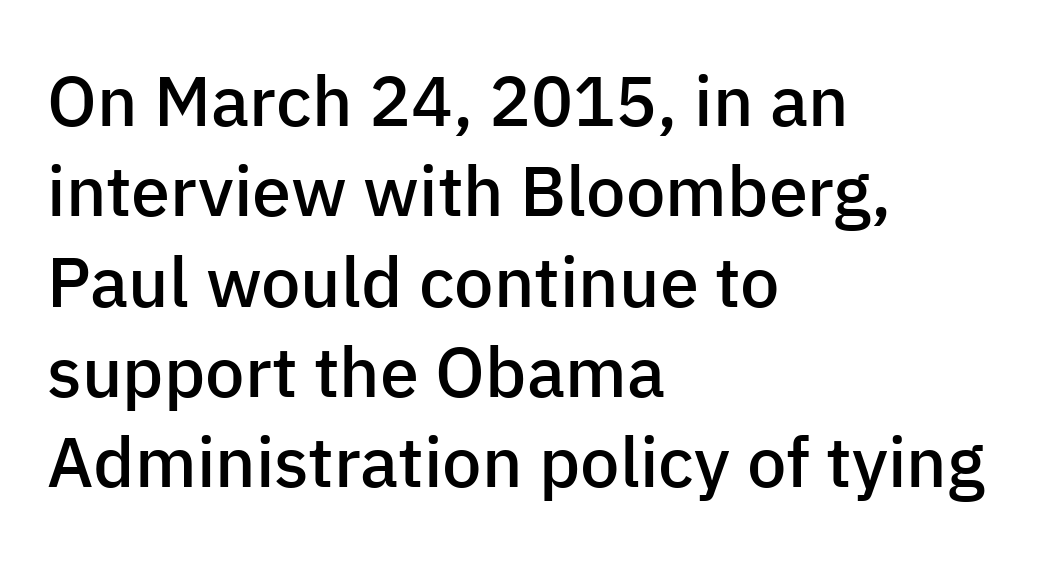
Leading: standard. The axis of the letterforms is exactly vertical. Observe the absence of serifs on each vertical stroke in this sample. The characters look somewhat weighty, a semibold short of true bold. Note the varied advance widths — an 'i' is clearly narrower than an 'm'.
